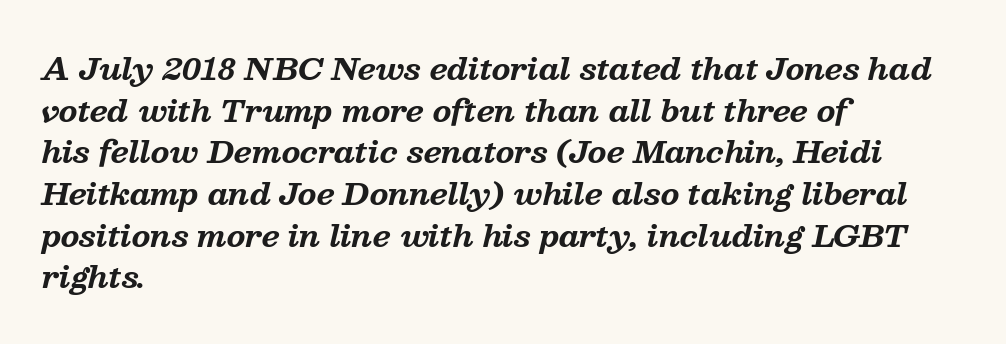
The image shows 30 px bold serif type, italic (leaning right); set left-aligned, normal line spacing (1.39x), normal letter spacing, not underlined; medium stroke contrast and a medium x-height.
